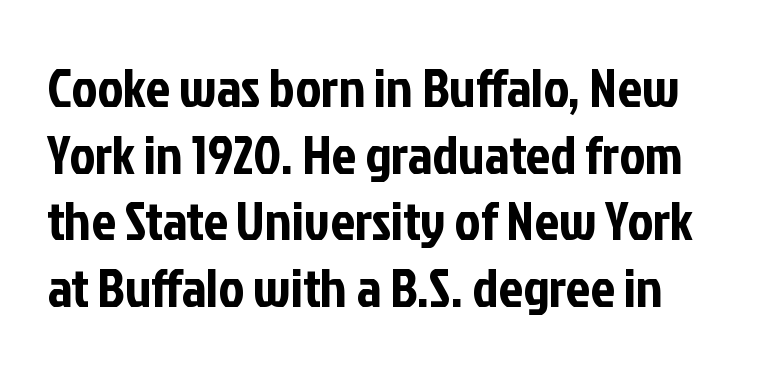
{"serif": "no", "italic": "no", "width": "condensed", "stroke_contrast": "low", "x_height": "medium", "monospaced": "no", "underline": "no", "line_spacing_ratio": 1.21, "letter_spacing": "normal", "letter_spacing_em": 0.0, "glyph_px": 55}
